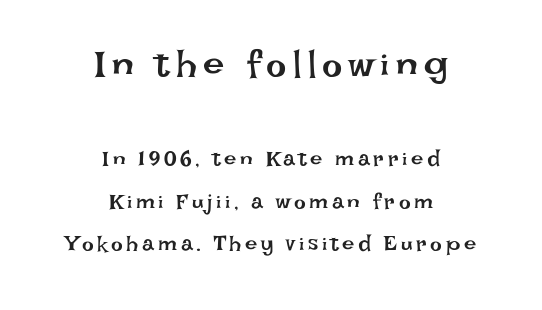
The image shows 38 px regular-weight type, upright; set centered, loose line spacing (1.92x), not underlined; the first (top) block is 1.73x larger; low stroke contrast and a large x-height.
